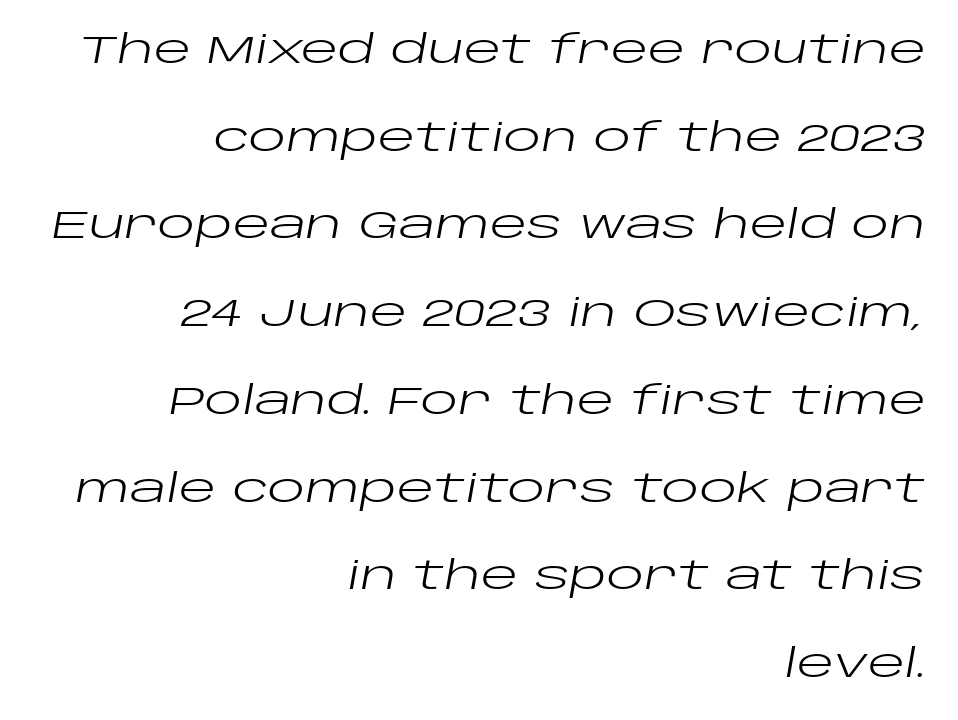
{"italic": "yes", "lean": "right", "slant_degrees": 10, "bold": "no", "weight": "regular", "width": "wide", "stroke_contrast": "low", "x_height": "large", "monospaced": "no", "underline": "no", "align": "right", "line_spacing": "loose", "line_spacing_ratio": 2.25, "letter_spacing": "normal", "letter_spacing_em": 0.0, "glyph_px": 39}
